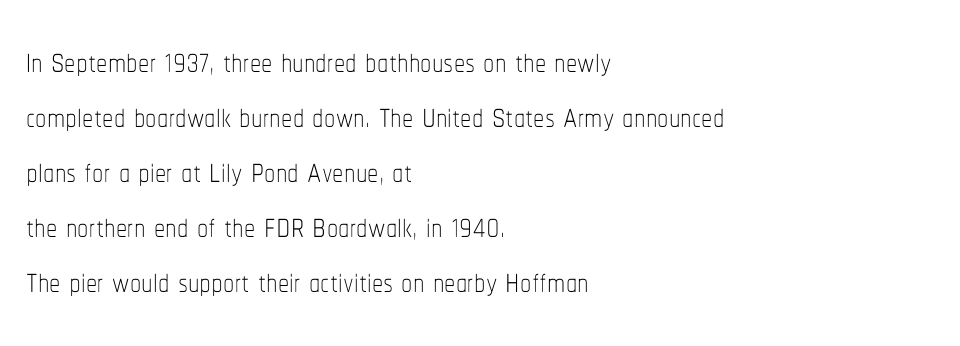
The image shows 45 px thin, condensed type, upright; set left-aligned, line spacing 1.22x, normal letter spacing, not underlined; low stroke contrast and a medium x-height.
